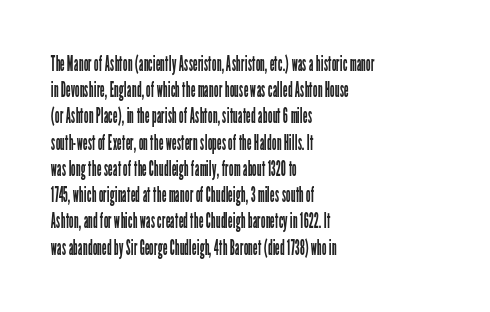
{"italic": "no", "bold": "no", "underline": "no", "align": "left", "line_spacing": "normal", "line_spacing_ratio": 1.25, "letter_spacing": "normal", "letter_spacing_em": 0.0, "glyph_px": 21}
